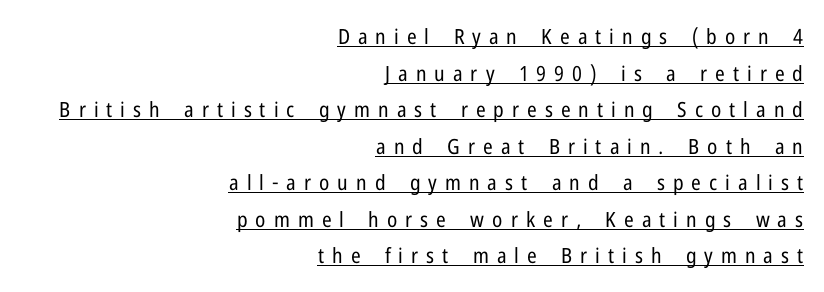
Q: Is the text bold? A: No.
Q: Is the text italic (slanted)? A: No, it is upright.
Q: Is the text underlined? A: Yes.
Q: How is the paragraph aligned? A: Right-aligned.
Q: Is the spacing between letters normal or unusually wide? A: Unusually wide.
